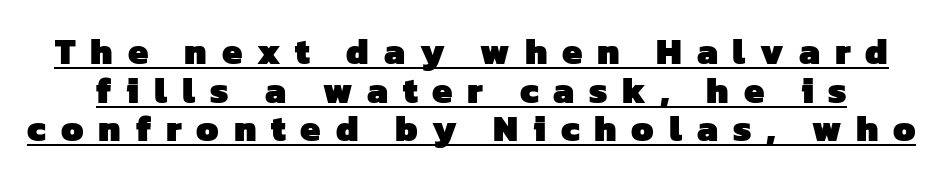
{"serif": "no", "bold": "yes", "weight": "heavy", "width": "normal", "stroke_contrast": "low", "x_height": "medium", "monospaced": "no", "underline": "yes", "line_spacing": "tight", "line_spacing_ratio": 1.07, "letter_spacing": "wide", "letter_spacing_em": 0.41, "glyph_px": 36}
